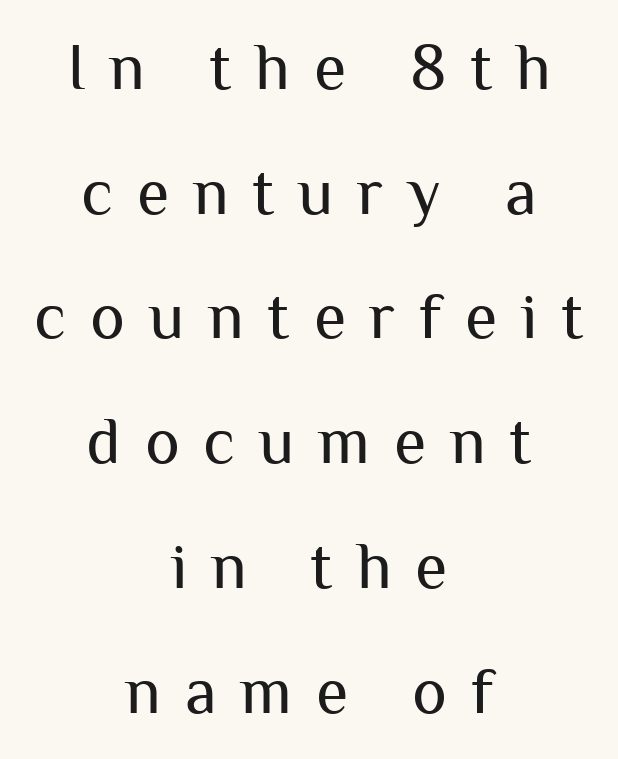
{"serif": "no", "italic": "no", "bold": "no", "weight": "regular", "width": "normal", "stroke_contrast": "medium", "x_height": "medium", "monospaced": "no", "underline": "no", "align": "center", "line_spacing_ratio": 1.89, "letter_spacing": "wide", "letter_spacing_em": 0.36, "glyph_px": 66}
